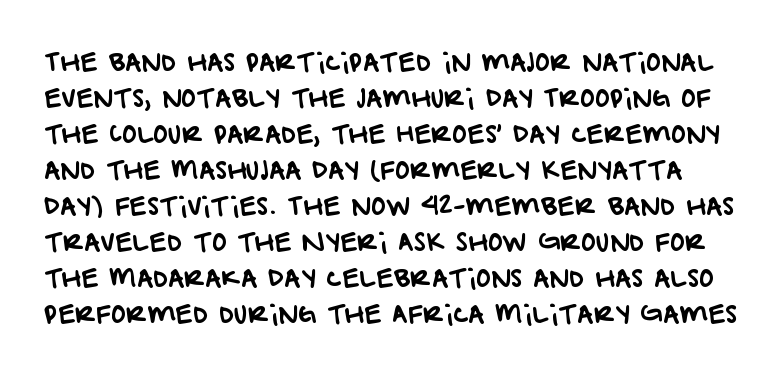
The image shows 25 px text type; set normal line spacing (1.44x), normal letter spacing, not underlined.
